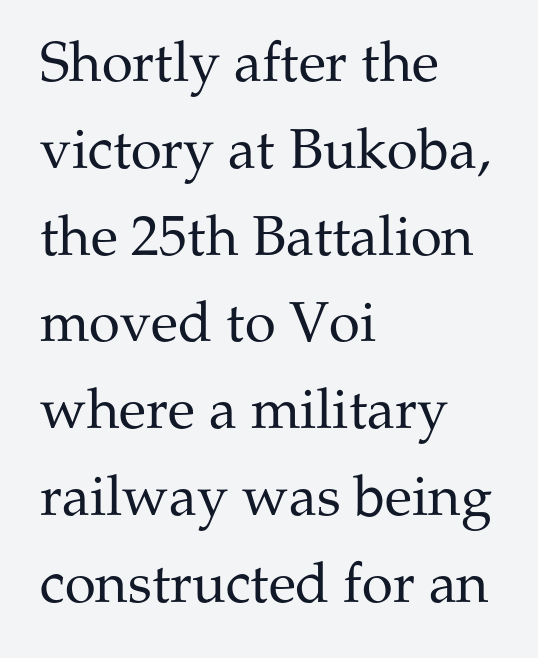
Q: Is the text bold? A: No.
Q: Is the text italic (slanted)? A: No, it is upright.
Q: Is the typeface a serif or a sans-serif typeface? A: Serif.
Q: Is the text underlined? A: No.
Q: How is the paragraph aligned? A: Left-aligned.
Q: Is the spacing between letters normal or unusually wide? A: Normal.
Q: Is the spacing between lines tight, normal or loose? A: Normal.
Q: Width (condensed, normal, or wide)? A: Normal.
Q: Stroke contrast? A: Medium.
Q: x-height? A: Medium.
Q: Monospaced? A: No.
